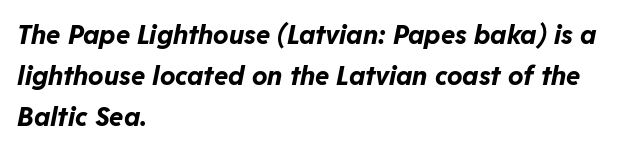
{"italic": "yes", "lean": "right", "slant_degrees": 11, "bold": "yes", "underline": "no", "align": "left", "line_spacing": "normal", "line_spacing_ratio": 1.57, "letter_spacing": "normal", "letter_spacing_em": 0.0, "glyph_px": 26}
